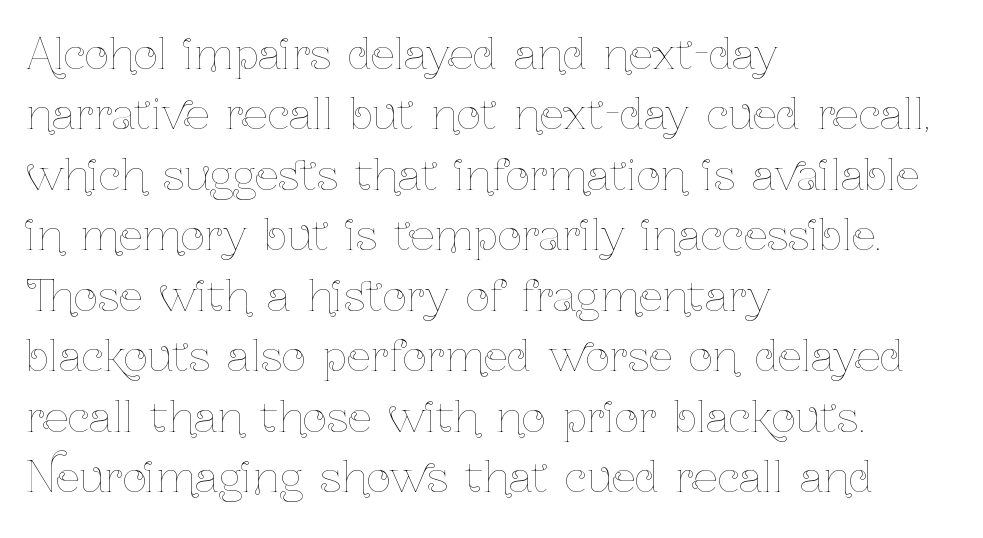
Each stroke keeps to a modest, everyday thickness or less. Proportional: the letters do not fall into vertical columns. Ascenders rise straight up at ninety degrees. A typesetter would call this leading conventional body-copy spacing. Look at the tracking — it's just the regular setting, nothing added. Horizontally, the lines are justified to the leading edge only.
